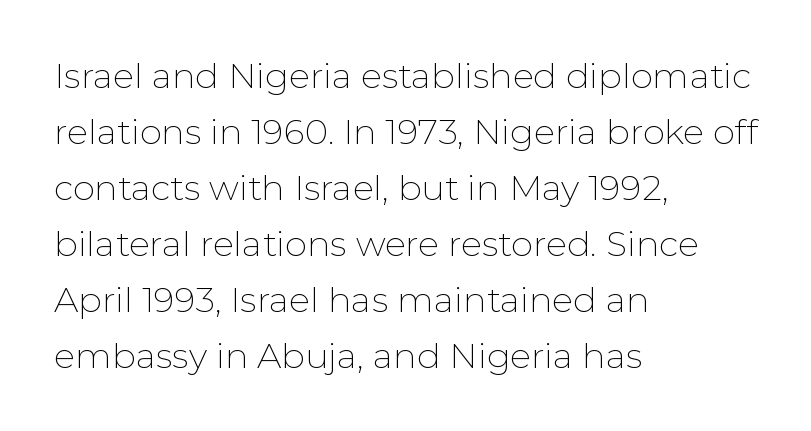
Q: Is the text bold? A: No.
Q: Is the text italic (slanted)? A: No, it is upright.
Q: Is the typeface a serif or a sans-serif typeface? A: Sans-serif.
Q: Is the text underlined? A: No.
Q: How is the paragraph aligned? A: Left-aligned.
Q: Is the spacing between letters normal or unusually wide? A: Normal.
Q: Is the spacing between lines tight, normal or loose? A: Normal.
Q: Width (condensed, normal, or wide)? A: Normal.
Q: Stroke contrast? A: Low.
Q: x-height? A: Medium.
Q: Monospaced? A: No.
